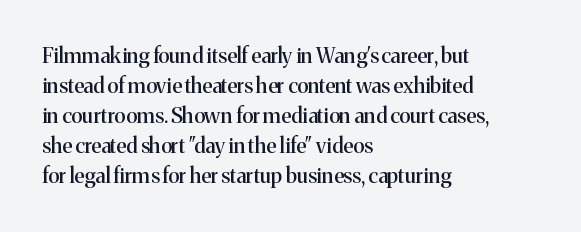
The gaps between neighbouring characters are ordinary and unremarkable. This rendering uses left alignment, leaving the right contour irregular. Horizontal bands of white between lines are of average thickness. The strip under each line holds only bare page. It's the straight-up-and-down kind of type.
